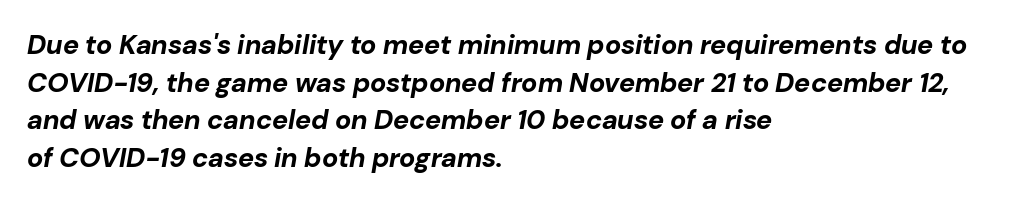
Q: Is the text bold? A: Yes.
Q: Is the text italic (slanted)? A: Yes, it leans right by about 10 degrees.
Q: Is the text underlined? A: No.
Q: How is the paragraph aligned? A: Left-aligned.
Q: Is the spacing between letters normal or unusually wide? A: Normal.
Q: Is the spacing between lines tight, normal or loose? A: Normal.
